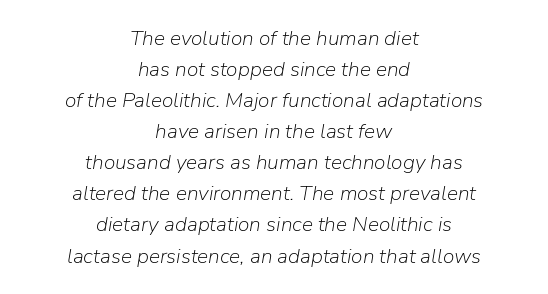
Q: Is the text bold? A: No.
Q: Is the text italic (slanted)? A: Yes, it leans right by about 9 degrees.
Q: Is the text underlined? A: No.
Q: How is the paragraph aligned? A: Centered.
Q: Is the spacing between letters normal or unusually wide? A: Normal.
Q: Is the spacing between lines tight, normal or loose? A: Normal.
